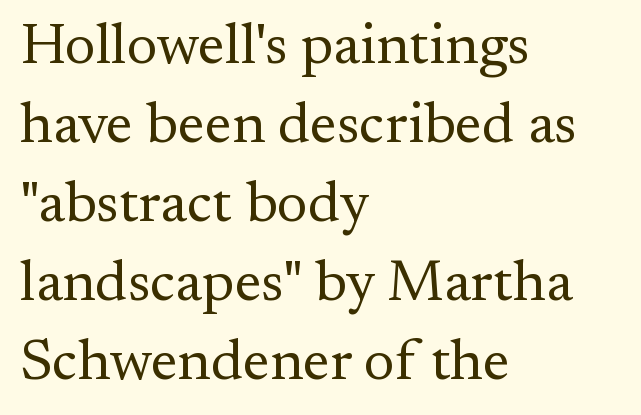
Q: Is the text bold? A: No.
Q: Is the text italic (slanted)? A: No, it is upright.
Q: Is the typeface a serif or a sans-serif typeface? A: Serif.
Q: Is the text underlined? A: No.
Q: How is the paragraph aligned? A: Left-aligned.
Q: Is the spacing between letters normal or unusually wide? A: Normal.
Q: Is the spacing between lines tight, normal or loose? A: Normal.
Q: Width (condensed, normal, or wide)? A: Normal.
Q: Stroke contrast? A: Medium.
Q: x-height? A: Small.
Q: Monospaced? A: No.
